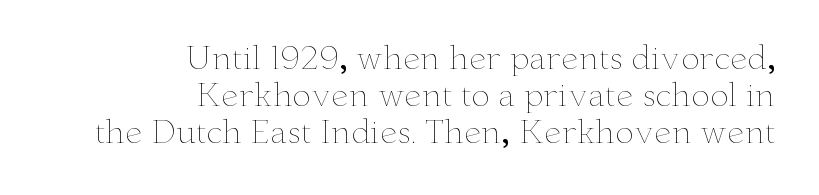
{"italic": "no", "bold": "no", "weight": "thin", "width": "wide", "stroke_contrast": "low", "x_height": "small", "monospaced": "no", "underline": "no", "align": "right", "line_spacing_ratio": 1.2, "letter_spacing": "normal", "letter_spacing_em": 0.0, "glyph_px": 31}
